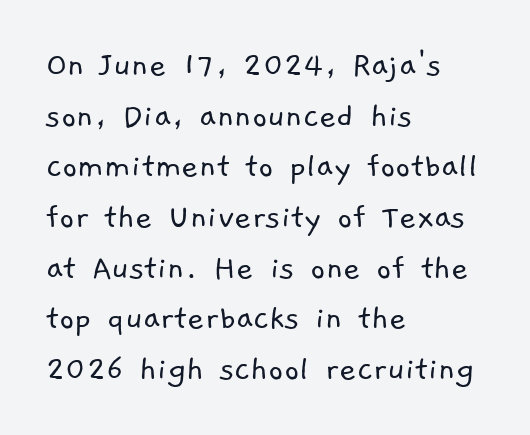
Regarding serifs, this sample does without them. Each stroke keeps to a modest, everyday thickness or less. A normal amount of white space separates one row of letters from the next. This rendering features lettering with no underline. Typeset ragged right — the left edge is the straight one.
